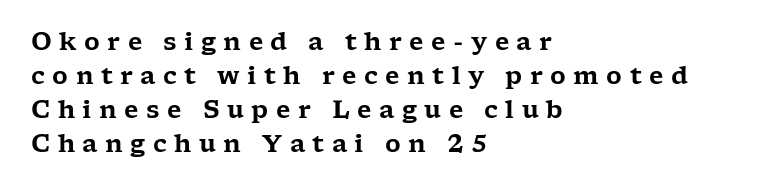
The foot of each line stays bare and open. Reading down the block, your eye returns to a fixed left position each line. The type sits square on the baseline with zero lean. The rendering inserts visible extra space after every character.
